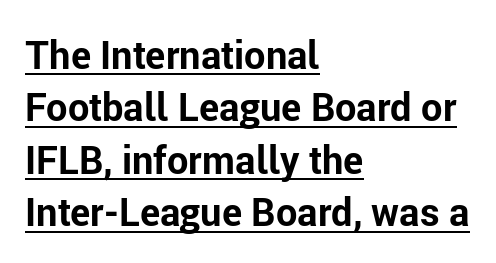
A normal amount of white space separates one row of letters from the next. Italic: no, the glyphs are upright roman. Classification — sans serif. Like a heading marked for emphasis, these lines bear an underscore.
